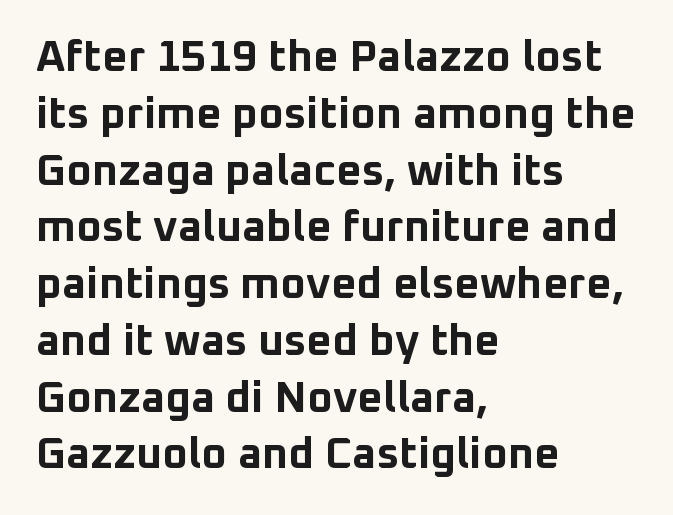
Q: Is the text bold? A: Yes.
Q: Is the text italic (slanted)? A: No, it is upright.
Q: Is the typeface a serif or a sans-serif typeface? A: Sans-serif.
Q: Is the text underlined? A: No.
Q: How is the paragraph aligned? A: Left-aligned.
Q: Is the spacing between letters normal or unusually wide? A: Normal.
Q: Is the spacing between lines tight, normal or loose? A: Normal.
Q: Width (condensed, normal, or wide)? A: Normal.
Q: Stroke contrast? A: Low.
Q: x-height? A: Medium.
Q: Monospaced? A: No.
